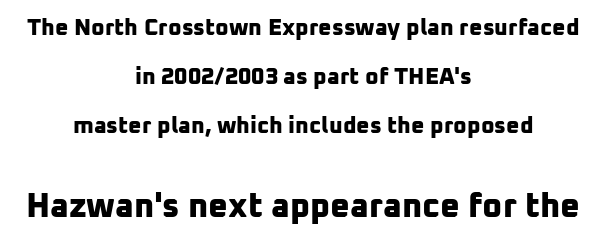
The image shows 34 px bold sans-serif type; set centered, loose line spacing (2.13x), normal letter spacing, not underlined; the second (bottom) block is 1.48x larger; low stroke contrast and a medium x-height.
